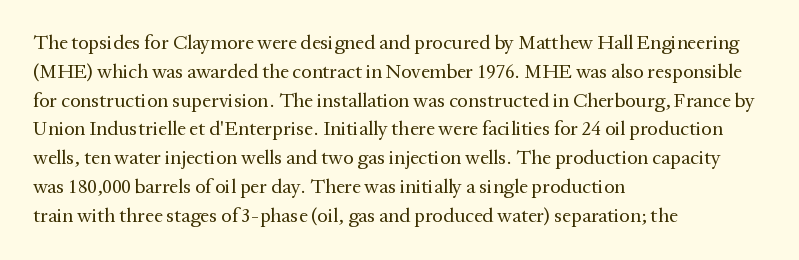
{"italic": "no", "bold": "no", "underline": "no", "align": "left", "line_spacing": "normal", "line_spacing_ratio": 1.44, "letter_spacing": "normal", "letter_spacing_em": 0.0, "glyph_px": 20}
